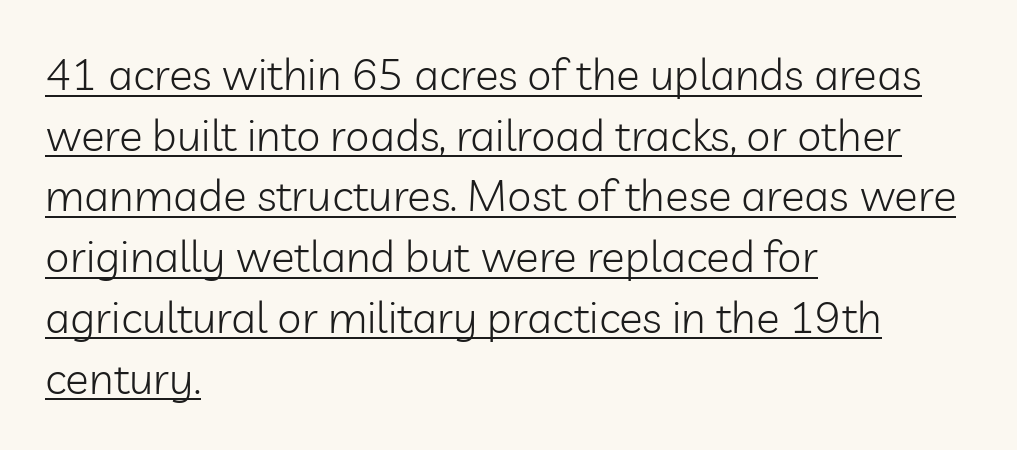
The image shows 44 px light sans-serif type, upright; set left-aligned, normal line spacing (1.38x), normal letter spacing, underlined; low stroke contrast and a medium x-height.
